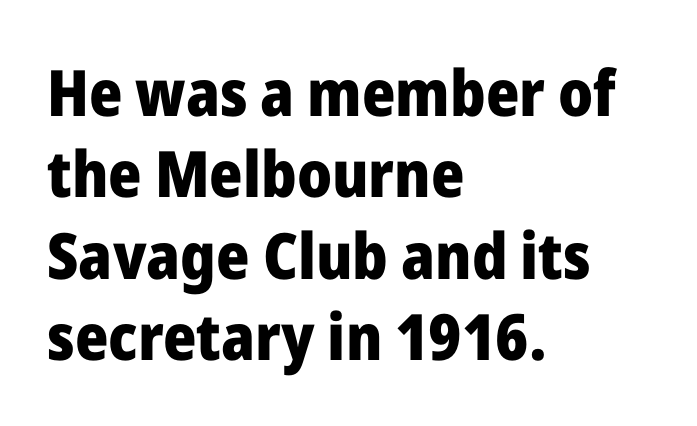
{"serif": "no", "italic": "no", "bold": "yes", "weight": "heavy", "width": "normal", "stroke_contrast": "low", "x_height": "medium", "monospaced": "no", "underline": "no", "align": "left", "line_spacing": "normal", "line_spacing_ratio": 1.27, "letter_spacing": "normal", "letter_spacing_em": 0.0, "glyph_px": 64}
